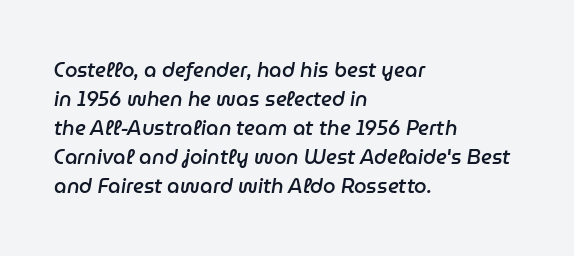
{"italic": "yes", "lean": "right", "slant_degrees": 9, "bold": "semi", "underline": "no", "align": "left", "line_spacing": "normal", "line_spacing_ratio": 1.45, "letter_spacing": "normal", "letter_spacing_em": 0.0, "glyph_px": 20}
